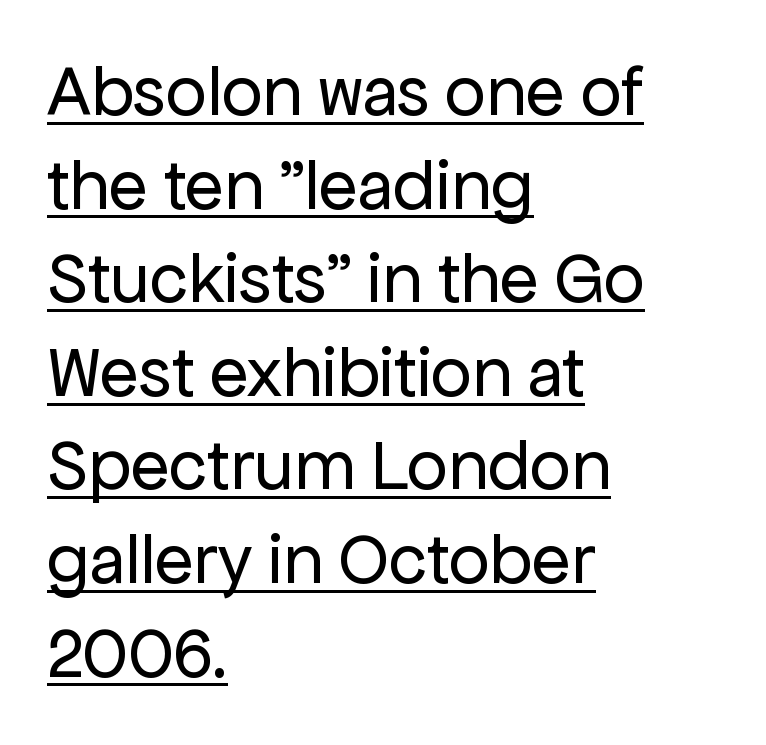
{"serif": "no", "italic": "no", "bold": "no", "weight": "regular", "width": "normal", "stroke_contrast": "low", "x_height": "medium", "monospaced": "no", "underline": "yes", "align": "left", "line_spacing": "normal", "line_spacing_ratio": 1.3, "letter_spacing": "normal", "letter_spacing_em": 0.0, "glyph_px": 72}
